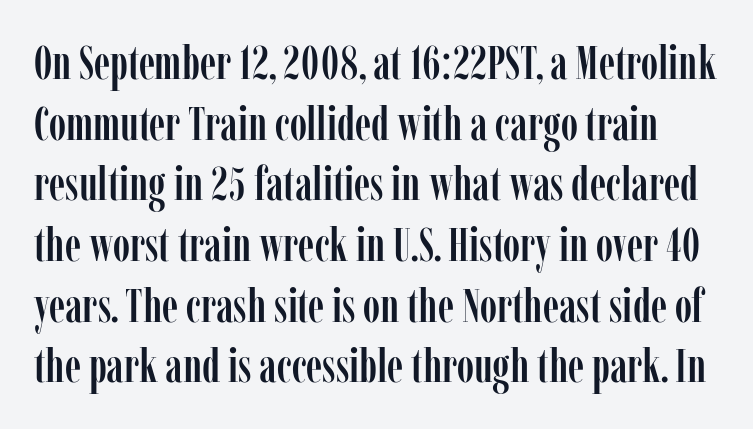
One glance says typical: line gaps are just what's usual. The passage shown is typeset with a serif family. Students, note that the glyphs here touch the page at normal intervals. Designer's note — italics off, roman on. The rendering uses natural spacing where letterforms have individual widths. The baseline area is clear.
